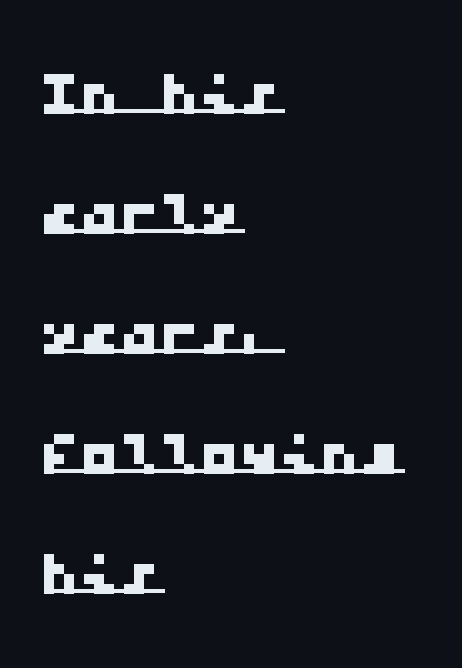
{"serif": "no", "width": "wide", "stroke_contrast": "low", "x_height": "medium", "monospaced": "yes", "underline": "yes", "align": "left", "line_spacing": "normal", "line_spacing_ratio": 1.5, "letter_spacing": "normal", "letter_spacing_em": 0.0, "glyph_px": 80}
